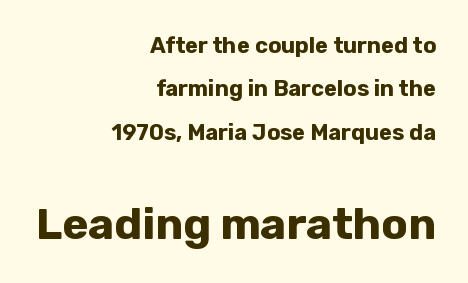
Q: Is the text bold? A: Yes.
Q: Is the text italic (slanted)? A: No, it is upright.
Q: Is the typeface a serif or a sans-serif typeface? A: Sans-serif.
Q: Is the text underlined? A: No.
Q: How is the paragraph aligned? A: Right-aligned.
Q: Is the spacing between letters normal or unusually wide? A: Normal.
Q: Is the spacing between lines tight, normal or loose? A: Loose.
Q: Which block of text is set in a larger size, the first (top) or the second (bottom)? A: The second (bottom) one.
Q: Width (condensed, normal, or wide)? A: Normal.
Q: Stroke contrast? A: Low.
Q: x-height? A: Medium.
Q: Monospaced? A: No.
